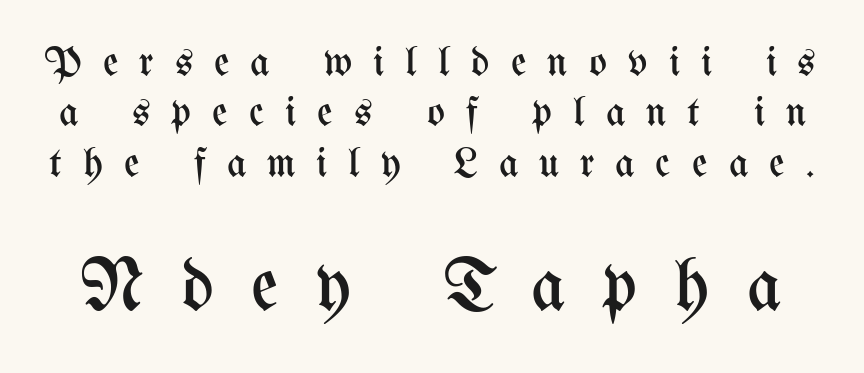
The image shows 74 px regular-weight, condensed type, upright; set line spacing 1.2x, unusually wide letter spacing (+0.5 em), not underlined; the second (bottom) block is 1.76x larger; medium stroke contrast and a medium x-height.
